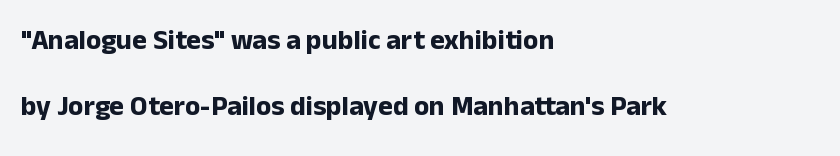
Short note: letters normally spaced. Successive baselines arrive slowly, with a big drop between each. Posture: straight, roman, zero tilt. Character widths vary here, with narrow letters taking less room than wide ones. The paragraph has a hard left edge and a soft right edge. Compared with an ordinary text face, these strokes are far heavier — a full bold.
